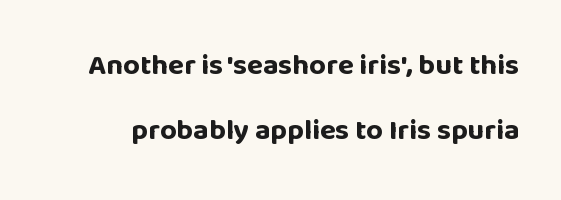
The image shows 29 px bold sans-serif type, upright; set loose line spacing (2.23x), normal letter spacing, not underlined; low stroke contrast and a large x-height.
